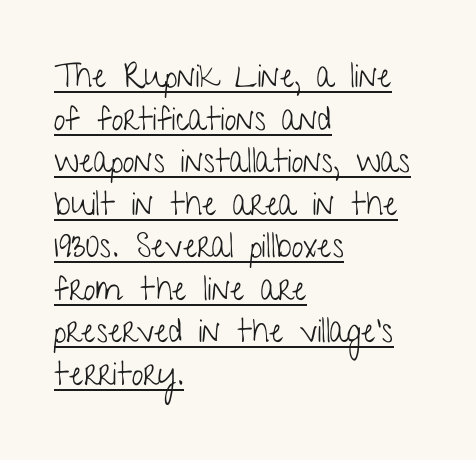
The axis of the letterforms is exactly vertical. The face used here is proportionally spaced, like ordinary book or web type. One glance says typical: line gaps are just what's usual. No chunkiness to these letters — they're not bold. In designer terms, the underline attribute is active on this setting. Every row of glyphs begins at an identical x-position on the left.
